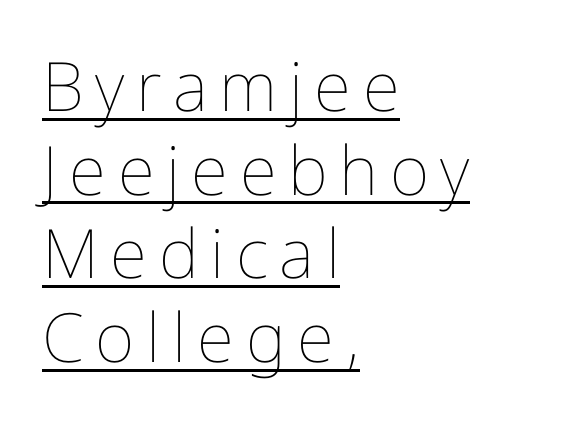
Stroke thickness stays within the range of a standard reading face or lighter. A typesetter would call this proportional, since set widths differ per character. The passage shown is underscored from start to finish. Teacher's note: observe the even left margin — that is flush-left alignment. Unlike italic type, these characters show no tilt at all.
